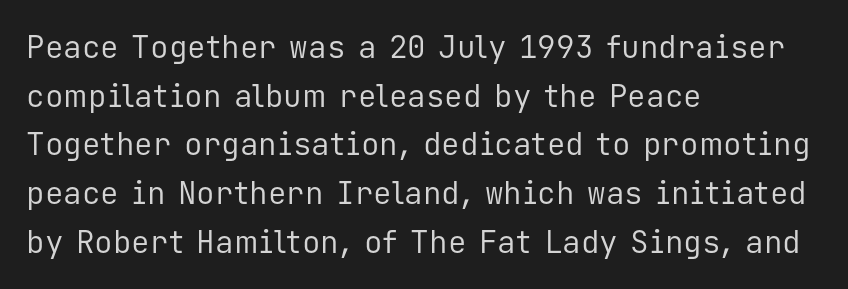
{"serif": "no", "italic": "no", "bold": "no", "weight": "regular", "width": "normal", "stroke_contrast": "low", "x_height": "medium", "monospaced": "yes", "underline": "no", "align": "left", "line_spacing": "normal", "line_spacing_ratio": 1.57, "letter_spacing": "normal", "letter_spacing_em": 0.0, "glyph_px": 31}
